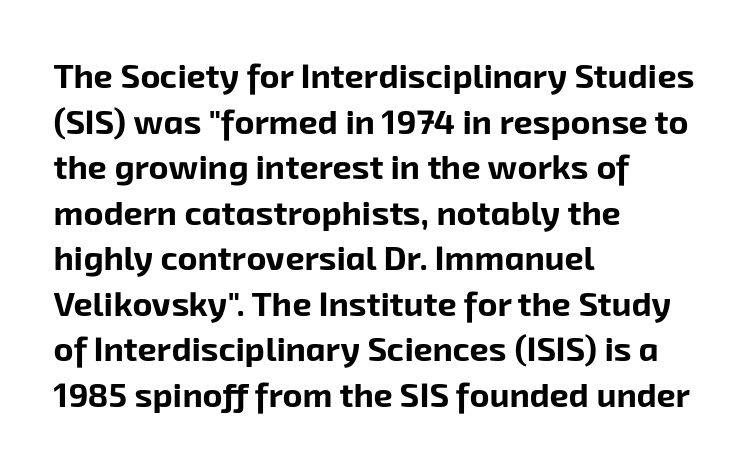
The image shows 34 px bold sans-serif type; set left-aligned, normal line spacing (1.34x), normal letter spacing, not underlined; low stroke contrast and a medium x-height.
